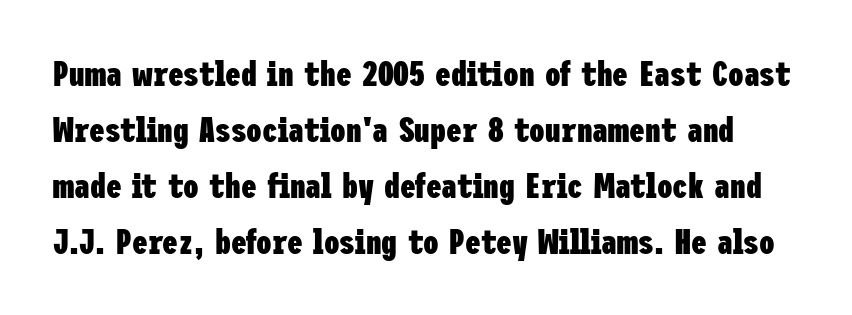
{"serif": "no", "italic": "no", "bold": "yes", "weight": "heavy", "width": "condensed", "stroke_contrast": "low", "x_height": "medium", "underline": "no", "line_spacing": "normal", "line_spacing_ratio": 1.6, "letter_spacing": "normal", "letter_spacing_em": 0.0, "glyph_px": 35}
